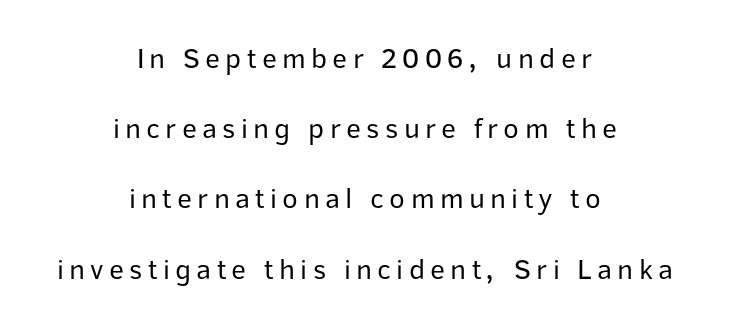
{"serif": "no", "italic": "no", "bold": "no", "weight": "regular", "width": "normal", "stroke_contrast": "low", "x_height": "medium", "monospaced": "no", "underline": "no", "align": "center", "line_spacing": "loose", "line_spacing_ratio": 2.42, "glyph_px": 29}
